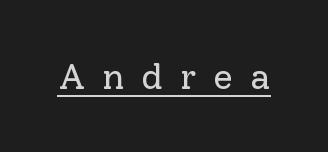
The face used here is proportionally spaced, like ordinary book or web type. A light-to-regular cut is what we see here. This sample uses a serif face. The typography opts for an upright posture over an oblique one. Looks like someone drew a line under every word here.
